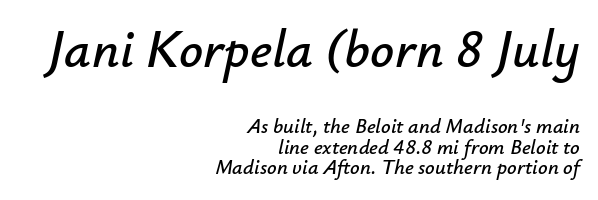
A flush-right, rag-left setting is used for this passage. The rendering uses a small line-height, squeezing the rows. The zone under the glyphs is completely vacant. The letters advance in unequal steps, a hallmark of proportional type. Compared with ordinary roman type, these characters are visibly tilted.
